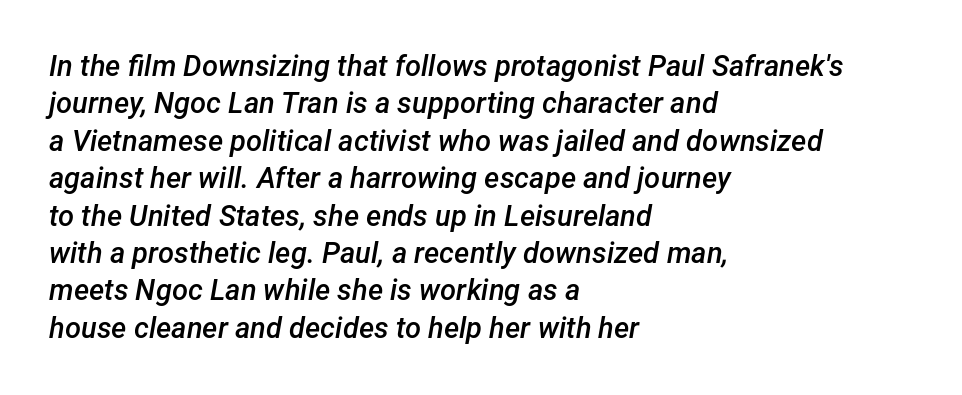
{"italic": "yes", "lean": "right", "slant_degrees": 12, "bold": "semi", "weight": "semibold", "width": "normal", "stroke_contrast": "low", "x_height": "medium", "monospaced": "no", "underline": "no", "align": "left", "line_spacing": "normal", "line_spacing_ratio": 1.29, "letter_spacing": "normal", "letter_spacing_em": 0.0, "glyph_px": 29}
